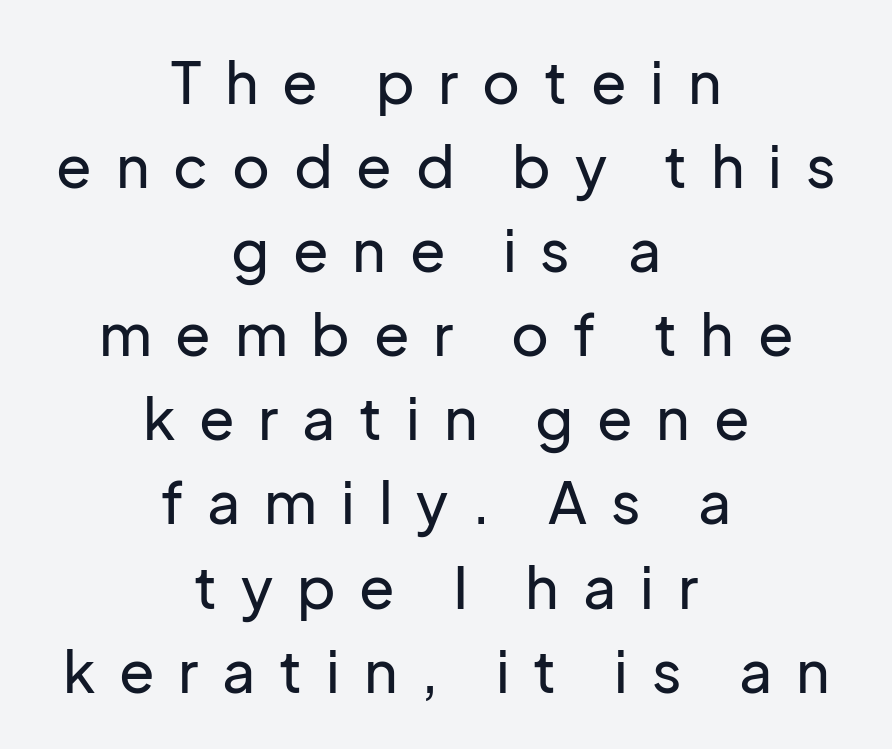
The image shows 58 px sans-serif type, upright; set centered, normal line spacing (1.45x), unusually wide letter spacing (+0.41 em), not underlined; low stroke contrast and a medium x-height.
